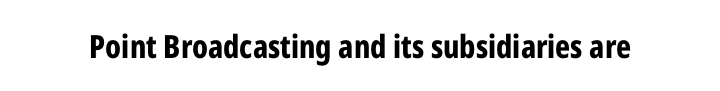
Q: Is the text bold? A: Yes.
Q: Is the text italic (slanted)? A: No, it is upright.
Q: Is the typeface a serif or a sans-serif typeface? A: Sans-serif.
Q: Is the text underlined? A: No.
Q: Is the spacing between letters normal or unusually wide? A: Normal.
Q: Width (condensed, normal, or wide)? A: Condensed.
Q: Stroke contrast? A: Low.
Q: x-height? A: Medium.
Q: Monospaced? A: No.
